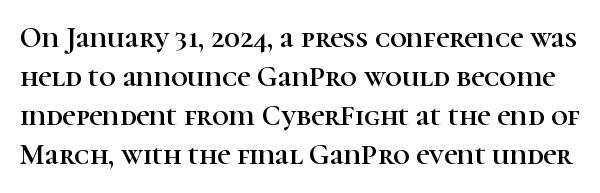
What stands out about the letter spacing? Nothing — it is the standard amount. Does the type have serifs? Yes, each stem ends in a small foot. A typesetter would call this leading conventional body-copy spacing. Characters remain perfectly vertical along every line. Honestly, there is no underline to notice here at all.
